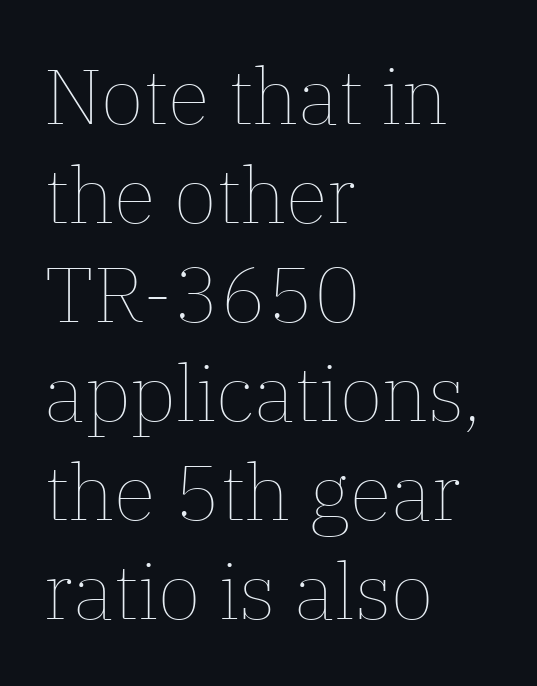
The image shows 78 px thin type, upright; set left-aligned, normal line spacing (1.27x), normal letter spacing, not underlined; low stroke contrast and a medium x-height.
